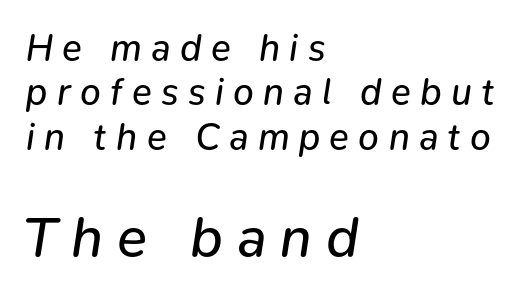
The image shows 56 px regular-weight type, italic (leaning right); set left-aligned, line spacing 1.2x, unusually wide letter spacing (+0.25 em), not underlined; the second (bottom) block is 1.51x larger; low stroke contrast and a medium x-height.
